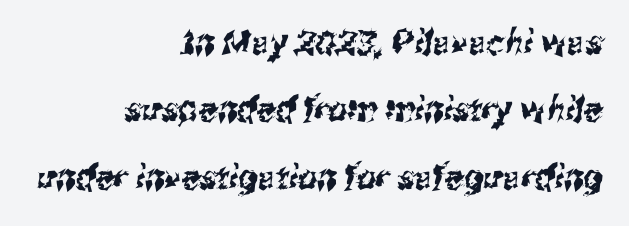
The font family rendered here belongs to the sans-serif group. This rendering uses right alignment, leaving the left contour irregular. Varying glyph widths throughout — classic text-font behaviour. In terms of letterspacing, this is plain default setting.
